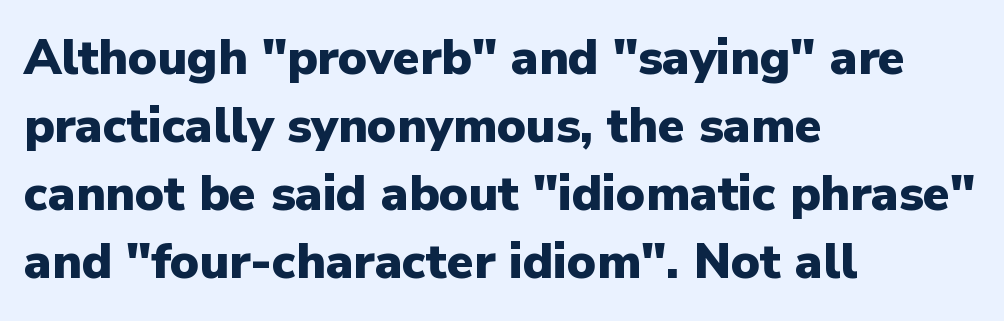
Type without underlining. Where is the straight margin? On the left. You'd pick this weight for a headline — it's a proper bold. Quick note: interline space is typical.
